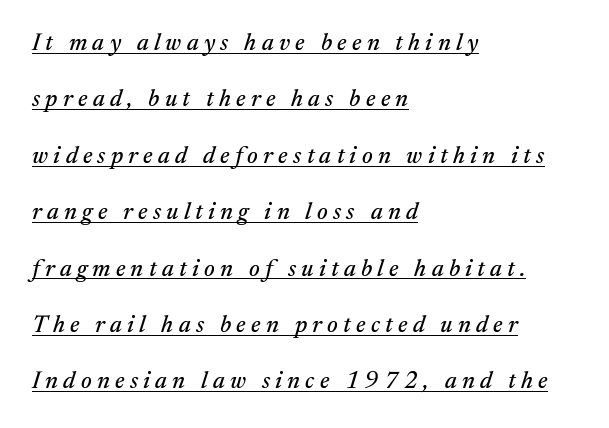
Q: Is the text italic (slanted)? A: Yes, it leans right by about 17 degrees.
Q: Is the text underlined? A: Yes.
Q: How is the paragraph aligned? A: Left-aligned.
Q: Is the spacing between letters normal or unusually wide? A: Unusually wide.
Q: Is the spacing between lines tight, normal or loose? A: Loose.
